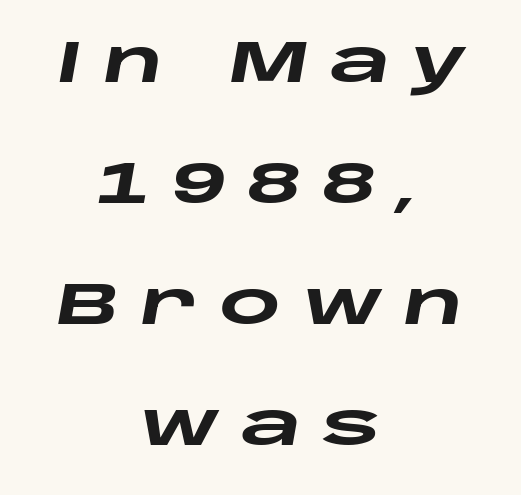
The image shows 59 px heavy, wide type, italic (leaning right); set centered, loose line spacing (2.05x), unusually wide letter spacing (+0.35 em), not underlined; low stroke contrast and a large x-height.
